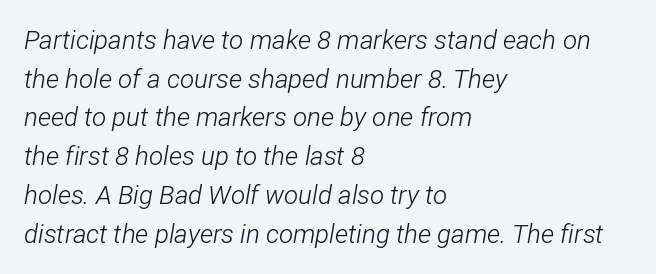
{"italic": "yes", "lean": "right", "slant_degrees": 12, "bold": "no", "underline": "no", "align": "left", "line_spacing": "normal", "line_spacing_ratio": 1.49, "letter_spacing": "normal", "letter_spacing_em": 0.0, "glyph_px": 26}
